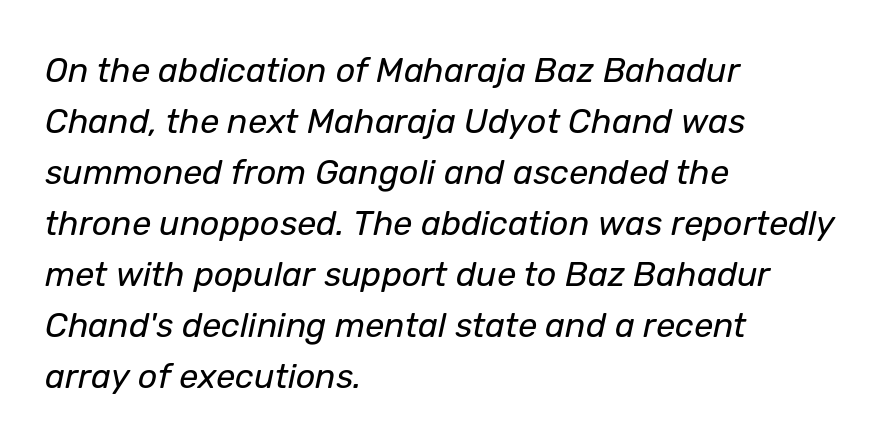
The image shows 34 px regular-weight type, italic (leaning right); set left-aligned, normal line spacing (1.5x), normal letter spacing, not underlined; low stroke contrast and a medium x-height.
